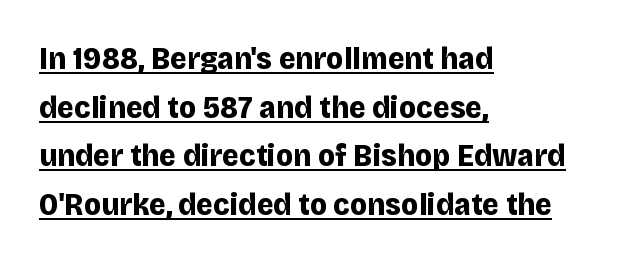
Q: Is the text bold? A: Yes.
Q: Is the text italic (slanted)? A: No, it is upright.
Q: Is the typeface a serif or a sans-serif typeface? A: Sans-serif.
Q: Is the text underlined? A: Yes.
Q: How is the paragraph aligned? A: Left-aligned.
Q: Is the spacing between letters normal or unusually wide? A: Normal.
Q: Is the spacing between lines tight, normal or loose? A: Normal.
Q: Width (condensed, normal, or wide)? A: Normal.
Q: Stroke contrast? A: Low.
Q: x-height? A: Large.
Q: Monospaced? A: No.
